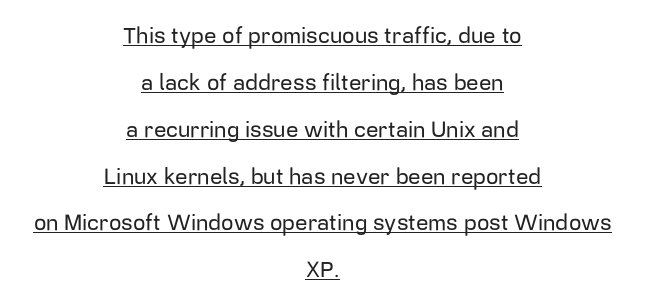
{"italic": "no", "underline": "yes", "align": "center", "line_spacing": "loose", "line_spacing_ratio": 2.13, "letter_spacing": "normal", "letter_spacing_em": 0.0, "glyph_px": 22}
